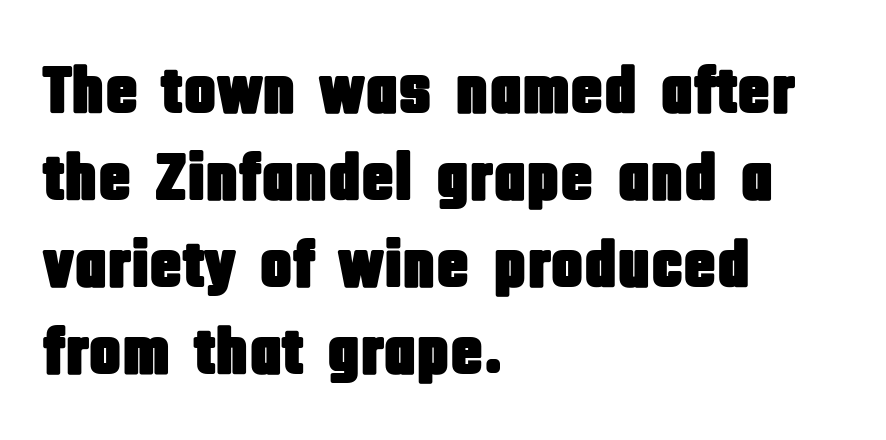
The image shows 68 px condensed sans-serif type, upright; set left-aligned, normal line spacing (1.28x), normal letter spacing, not underlined; low stroke contrast and a large x-height.
